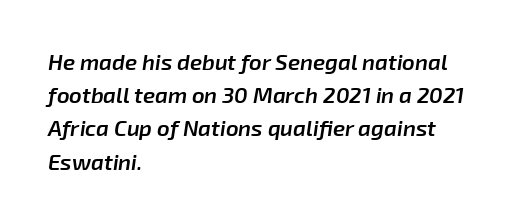
Q: Is the text bold? A: Semi-bold.
Q: Is the text italic (slanted)? A: Yes, it leans right by about 8 degrees.
Q: Is the text underlined? A: No.
Q: How is the paragraph aligned? A: Left-aligned.
Q: Is the spacing between letters normal or unusually wide? A: Normal.
Q: Is the spacing between lines tight, normal or loose? A: Normal.
